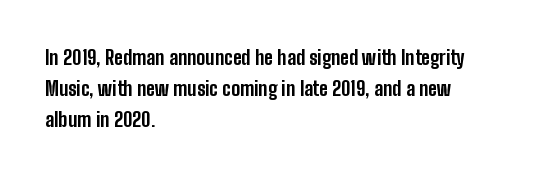
{"italic": "no", "bold": "yes", "underline": "no", "align": "left", "line_spacing": "normal", "line_spacing_ratio": 1.55, "letter_spacing": "normal", "letter_spacing_em": 0.0, "glyph_px": 20}
